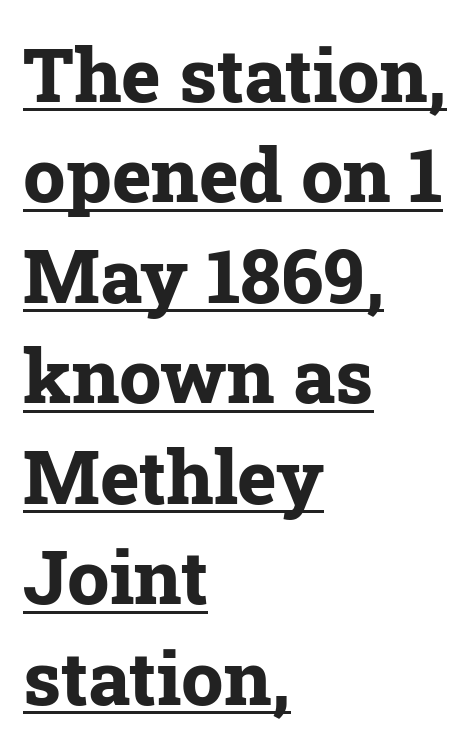
Tall strokes in this sample are plumb rather than angled. Typesetter's note: full bold, strokes at maximum text heaviness. A rule runs beneath these lines of type. To sum up the face: it has serifs.
